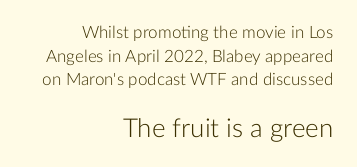
Q: Is the text bold? A: No.
Q: Is the text italic (slanted)? A: No, it is upright.
Q: Is the text underlined? A: No.
Q: How is the paragraph aligned? A: Right-aligned.
Q: Is the spacing between letters normal or unusually wide? A: Normal.
Q: Is the spacing between lines tight, normal or loose? A: Normal.
Q: Which block of text is set in a larger size, the first (top) or the second (bottom)? A: The second (bottom) one.
